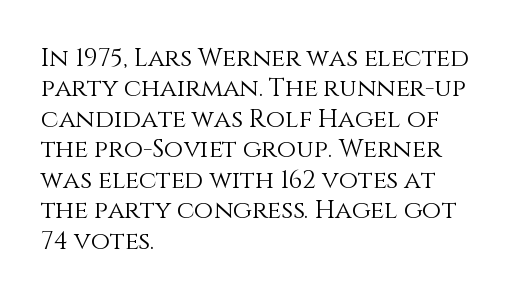
The image shows 25 px text type, upright; set left-aligned, line spacing 1.22x, normal letter spacing, not underlined.
